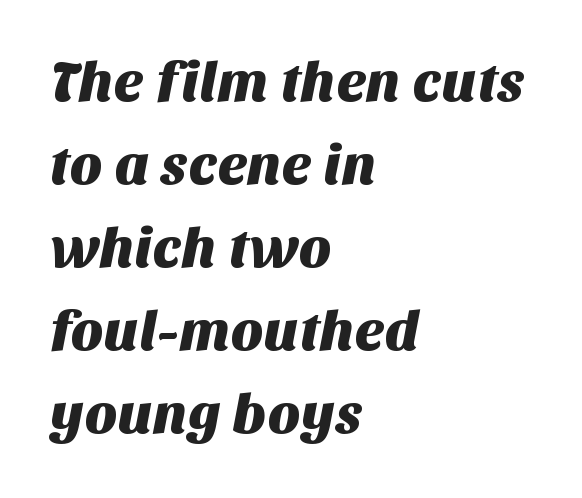
{"serif": "no", "width": "normal", "stroke_contrast": "medium", "x_height": "large", "monospaced": "no", "underline": "no", "align": "left", "line_spacing": "normal", "line_spacing_ratio": 1.48, "letter_spacing": "normal", "letter_spacing_em": 0.0, "glyph_px": 56}
